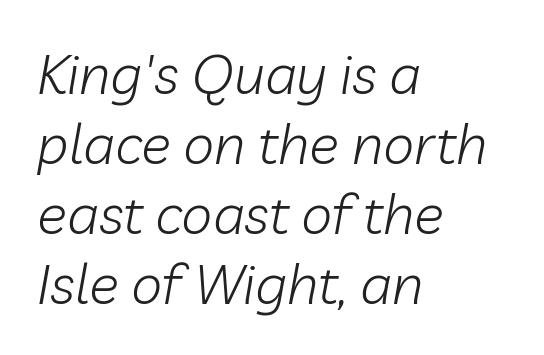
Do the characters align in a grid? No, the font is proportional. The lines are quadded left. Is the type slanted? Yes — the strokes lean at a clear angle. What stands out about the letter spacing? Nothing — it is the standard amount. Check under the words: just untouched page.
